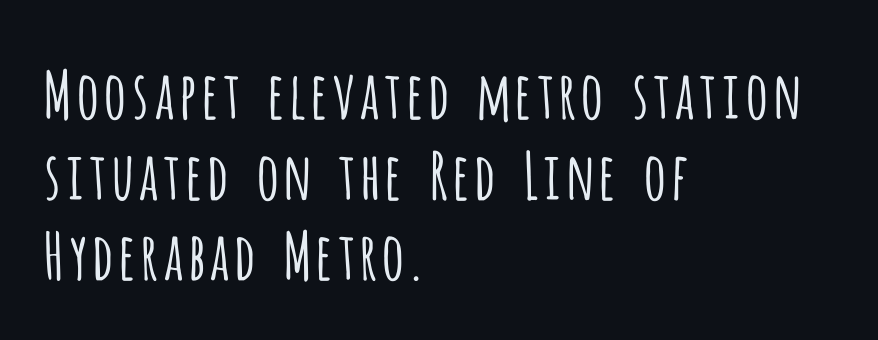
The image shows 65 px light, condensed sans-serif type, upright; set left-aligned, line spacing 1.24x, normal letter spacing, not underlined; low stroke contrast and a large x-height.
